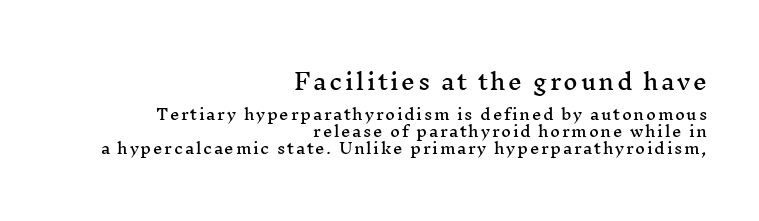
The image shows 22 px text type, upright; set right-aligned, tight line spacing (1.13x), not underlined; the first (top) block is 1.47x larger.
